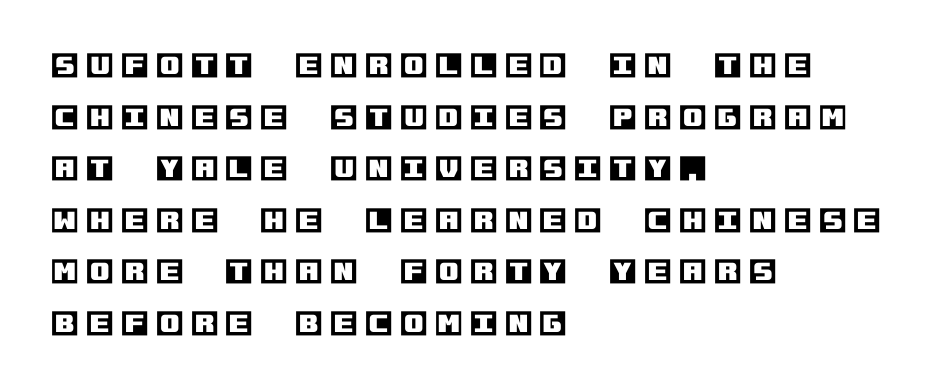
Caption: expanded tracking, letters set apart. The space beneath each line is pristine and unruled. Typeset ragged right — the left edge is the straight one. If you drew a line through each stem, it would be perfectly vertical.
